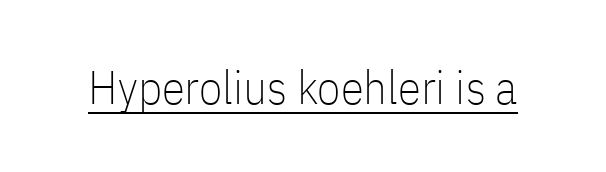
Q: Is the text bold? A: No.
Q: Is the text italic (slanted)? A: No, it is upright.
Q: Is the typeface a serif or a sans-serif typeface? A: Sans-serif.
Q: Is the text underlined? A: Yes.
Q: Is the spacing between letters normal or unusually wide? A: Normal.
Q: Width (condensed, normal, or wide)? A: Condensed.
Q: Stroke contrast? A: Low.
Q: x-height? A: Medium.
Q: Monospaced? A: No.
